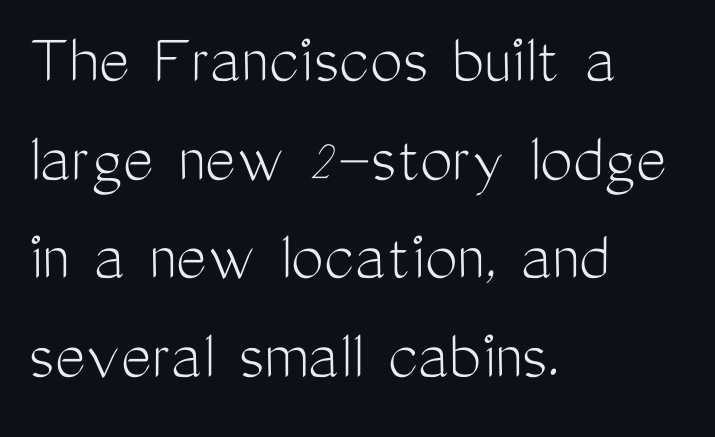
A sans-serif font was chosen for this passage. No italicization has been applied; the sample stays upright. The passage shown is typed in a proportional face where columns would drift. The baseline area is clear. The weight tops out at a normal text grade.
